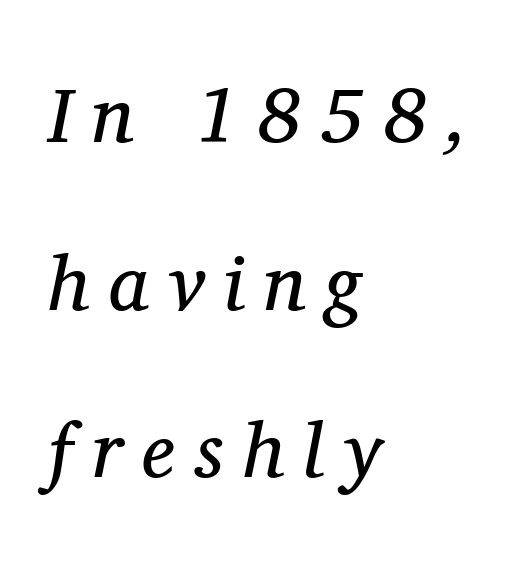
Q: Is the text bold? A: No.
Q: Is the text italic (slanted)? A: Yes, it leans right by about 11 degrees.
Q: Is the typeface a serif or a sans-serif typeface? A: Serif.
Q: Is the text underlined? A: No.
Q: How is the paragraph aligned? A: Left-aligned.
Q: Is the spacing between letters normal or unusually wide? A: Unusually wide.
Q: Is the spacing between lines tight, normal or loose? A: Loose.
Q: Width (condensed, normal, or wide)? A: Normal.
Q: Stroke contrast? A: Medium.
Q: x-height? A: Medium.
Q: Monospaced? A: No.
